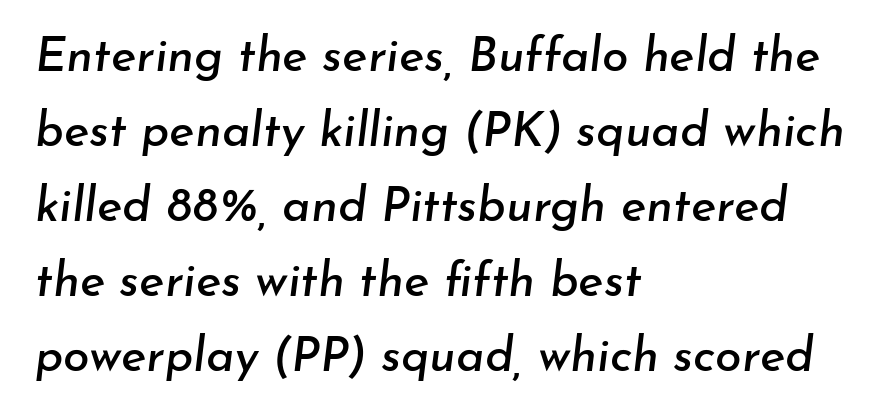
Proportional: the letters do not fall into vertical columns. This rendering uses left alignment, leaving the right contour irregular. The space between consecutive lines is moderate. This rendering leaves character spacing at its baseline value.
